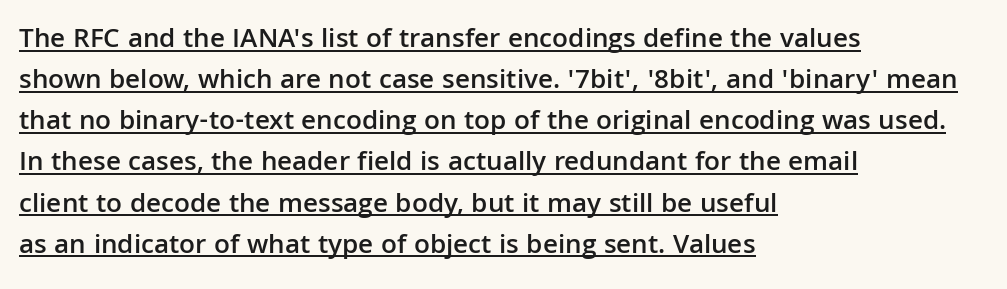
This block has exactly the height ordinary leading produces. Nope, not italic — everything's standing straight. Words appear dense and cohesive because spacing is normal. Typeset ragged right — the left edge is the straight one. Underlined type.
